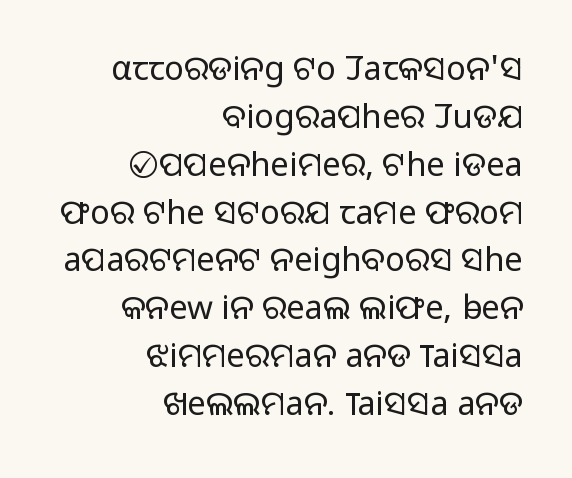
The image shows 33 px light sans-serif type, upright; set right-aligned, normal line spacing (1.45x), normal letter spacing, not underlined; low stroke contrast and a medium x-height.
